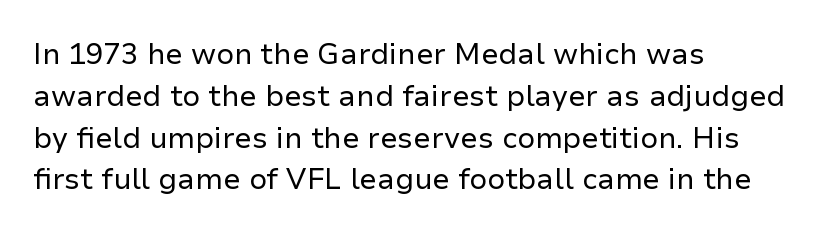
The image shows 29 px regular-weight sans-serif type, upright; set left-aligned, normal line spacing (1.44x), normal letter spacing, not underlined; low stroke contrast and a medium x-height.
